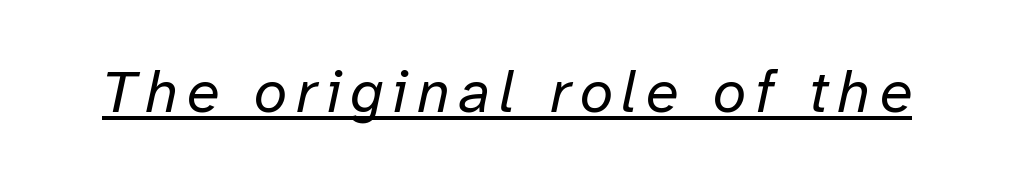
You can tell it's italic because the verticals aren't actually vertical. This is underlined copy, the kind a proofreader might mark for attention. The weight would be labelled regular, book, light, or lighter still. Varying glyph widths throughout — classic text-font behaviour.
